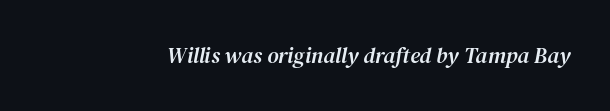
{"italic": "yes", "lean": "right", "slant_degrees": 12, "underline": "no", "letter_spacing": "normal", "letter_spacing_em": 0.0, "glyph_px": 22}
